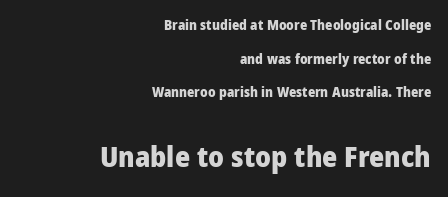
The image shows 29 px heavy sans-serif type, upright; set right-aligned, loose line spacing (2.41x), normal letter spacing, not underlined; the second (bottom) block is 2.07x larger; low stroke contrast and a medium x-height.
